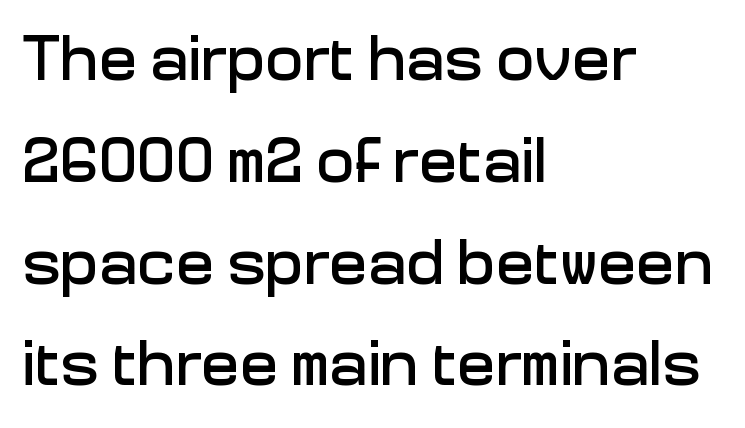
The image shows 64 px sans-serif type, upright; set left-aligned, normal line spacing (1.59x), normal letter spacing, not underlined; low stroke contrast and a medium x-height.
